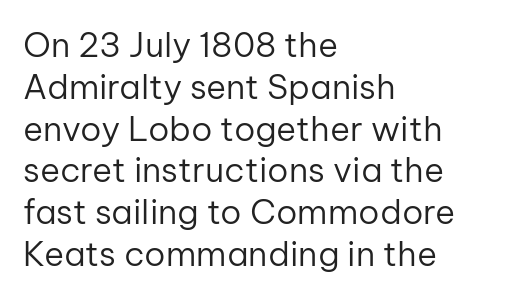
The letters advance in unequal steps, a hallmark of proportional type. Every row of glyphs begins at an identical x-position on the left. Beneath every word, the page is bare. The type sits square on the baseline with zero lean. The font sits on the lighter half of the weight spectrum, regular included. Nope, no serifs anywhere on these letters.
